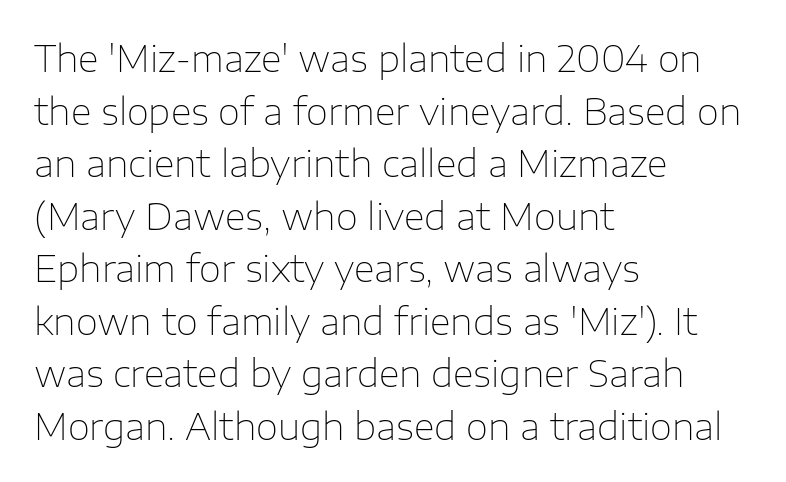
The image shows 36 px thin sans-serif type, upright; set left-aligned, normal line spacing (1.46x), normal letter spacing, not underlined; low stroke contrast and a medium x-height.
